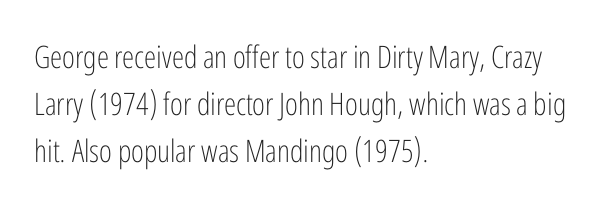
{"serif": "no", "italic": "no", "bold": "no", "weight": "light", "width": "condensed", "stroke_contrast": "low", "x_height": "medium", "monospaced": "no", "underline": "no", "align": "left", "line_spacing": "normal", "line_spacing_ratio": 1.52, "letter_spacing": "normal", "letter_spacing_em": 0.0, "glyph_px": 31}
